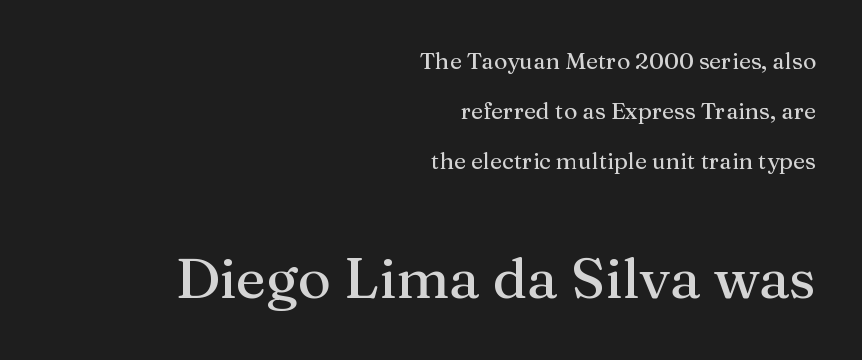
The image shows 57 px serif type, upright; set right-aligned, loose line spacing (2.18x), normal letter spacing, not underlined; the second (bottom) block is 2.48x larger; medium stroke contrast and a medium x-height.
